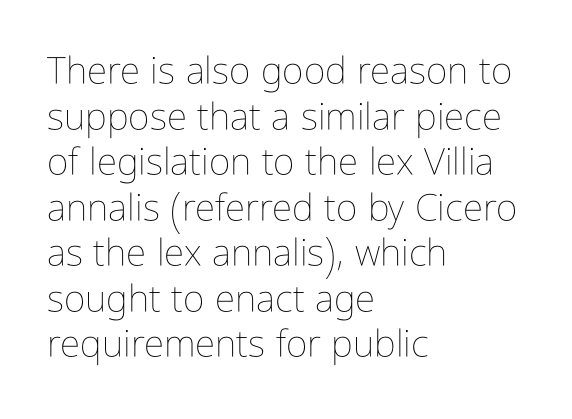
The image shows 37 px thin, condensed type, upright; set left-aligned, line spacing 1.23x, normal letter spacing, not underlined; low stroke contrast and a medium x-height.
